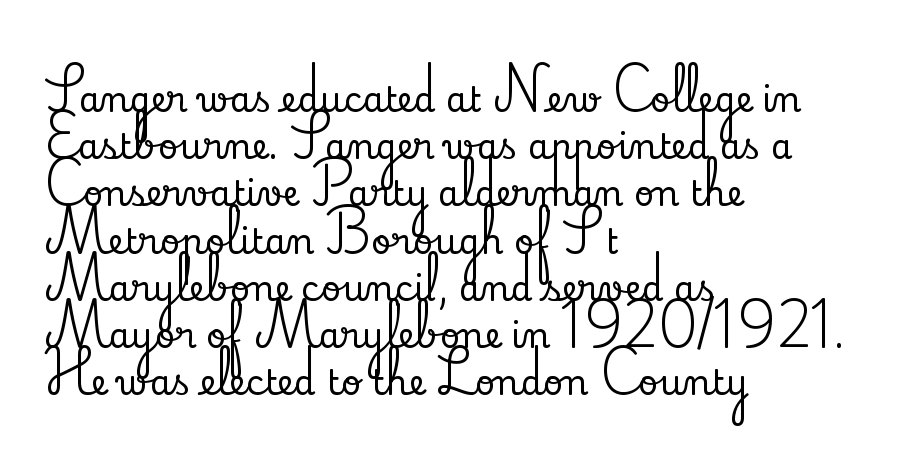
Q: Is the text italic (slanted)? A: No, it is upright.
Q: Is the typeface a serif or a sans-serif typeface? A: Serif.
Q: Is the text underlined? A: No.
Q: How is the paragraph aligned? A: Left-aligned.
Q: Is the spacing between letters normal or unusually wide? A: Normal.
Q: Is the spacing between lines tight, normal or loose? A: Normal.
Q: Width (condensed, normal, or wide)? A: Normal.
Q: Stroke contrast? A: Low.
Q: x-height? A: Small.
Q: Monospaced? A: No.
